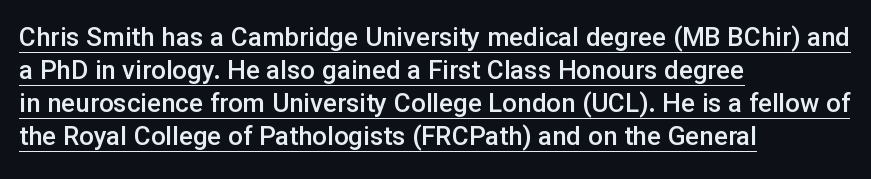
{"italic": "no", "bold": "semi", "underline": "yes", "align": "left", "line_spacing": "normal", "line_spacing_ratio": 1.27, "letter_spacing": "normal", "letter_spacing_em": 0.0, "glyph_px": 26}
